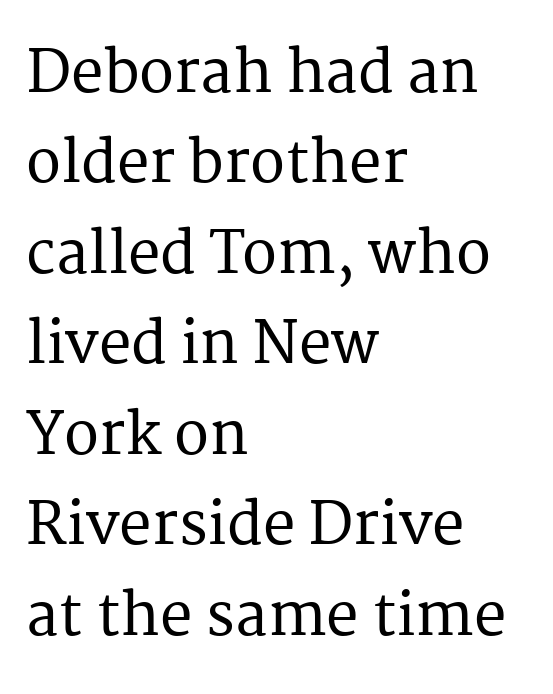
The glyphs in this specimen are seriffed. Is this a fixed-width face? No — the glyphs have proportional, varying widths. These lines were composed using upright roman letters. The baseline area is clear. Notice how the passage keeps a crisp vertical edge on the left only.
